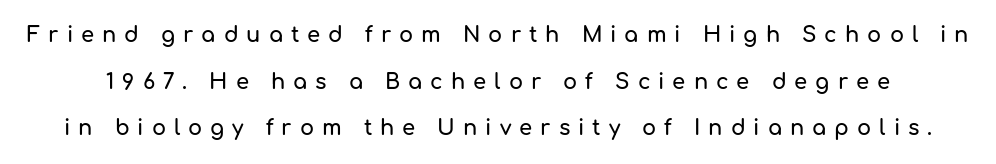
Someone cranked the tracking dial way up on this one. Vertical spacing — loose. These lines were composed using upright roman letters. The gap between lines stays unmarked.
